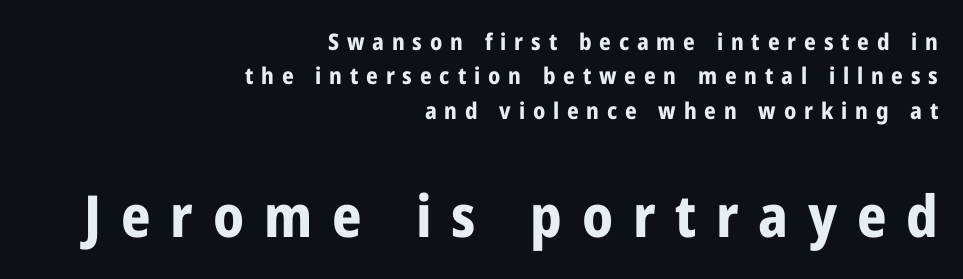
{"serif": "no", "italic": "no", "bold": "yes", "weight": "bold", "width": "condensed", "stroke_contrast": "low", "x_height": "medium", "monospaced": "no", "underline": "no", "align": "right", "line_spacing": "normal", "line_spacing_ratio": 1.5, "letter_spacing": "wide", "letter_spacing_em": 0.34, "larger_block": "second", "size_ratio": 2.52, "glyph_px": 58}
